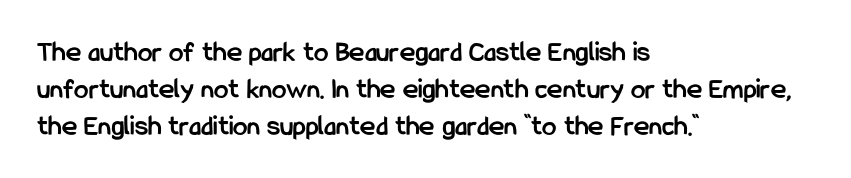
{"serif": "no", "italic": "no", "bold": "yes", "weight": "semibold", "width": "condensed", "stroke_contrast": "low", "x_height": "medium", "monospaced": "no", "underline": "no", "align": "left", "line_spacing": "normal", "line_spacing_ratio": 1.27, "letter_spacing": "normal", "letter_spacing_em": 0.0, "glyph_px": 29}
